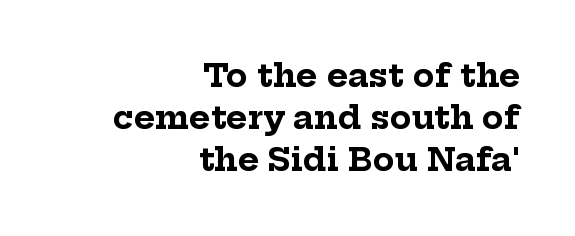
{"serif": "yes", "italic": "no", "bold": "yes", "weight": "bold", "width": "normal", "stroke_contrast": "low", "x_height": "medium", "monospaced": "no", "underline": "no", "align": "right", "line_spacing": "normal", "line_spacing_ratio": 1.32, "letter_spacing": "normal", "letter_spacing_em": 0.0, "glyph_px": 32}
